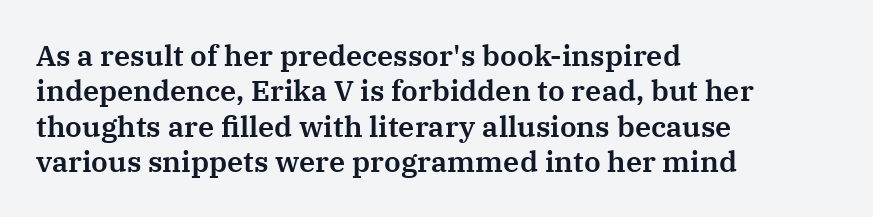
The image shows 29 px serif type, upright; set left-aligned, line spacing 1.22x, normal letter spacing, not underlined; medium stroke contrast and a medium x-height.
